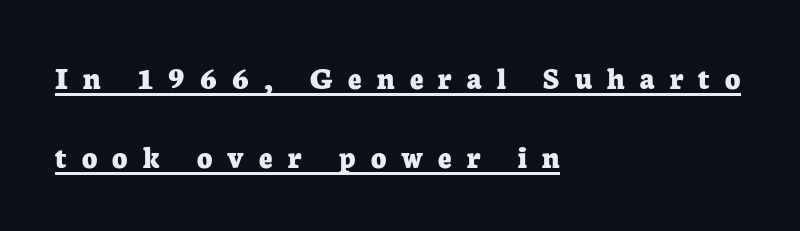
This rendering features underlined lettering. There is plenty of visible air inserted between adjacent glyphs. If you drew a ruler down the left edge, every line would touch it. Spacing verdict: proportional, widths tailored to each character. The face used here has the dense, thick strokes of a bold.
